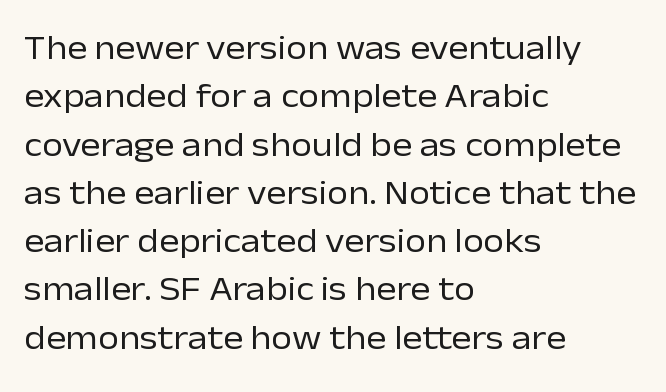
The image shows 34 px regular-weight sans-serif type, upright; set left-aligned, normal line spacing (1.42x), normal letter spacing, not underlined; low stroke contrast and a medium x-height.
